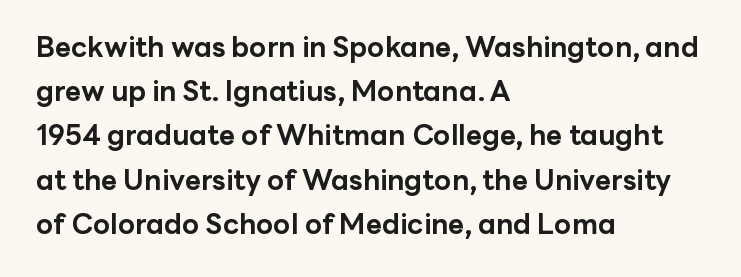
The font is running at its bold setting. Posture: upright roman. The vertical gap from one line to the next is medium. Observe the absence of serifs on each vertical stroke in this sample. These lines are rendered in a variable-pitch font.
